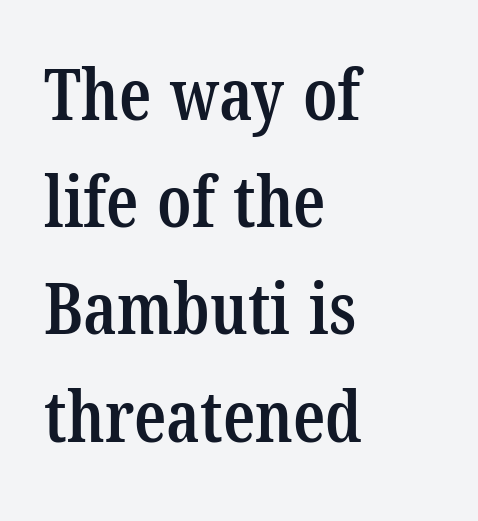
Compared with a centered layout, this one pins lines to the left instead. Regular leading. Little horizontal feet cap the strokes, marking this as serif type. Honestly, there is no underline to notice here at all. As a designer I'd log this as weight 600, semibold. The letters advance in unequal steps, a hallmark of proportional type.
